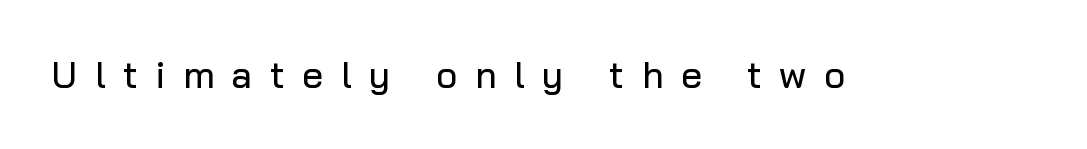
The strip under each line holds only bare page. The letters are spread apart with noticeably loose tracking. The letters stand straight up with perfectly vertical stems. Are there feet on the stems? There aren't — it's a sans.
